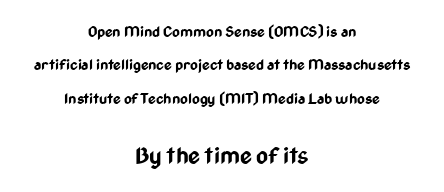
The image shows 23 px bold type, upright; set centered, loose line spacing (2.23x), normal letter spacing, not underlined; the second (bottom) block is 1.53x larger.
